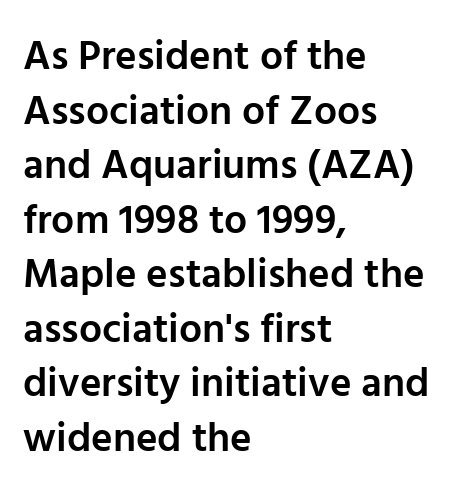
Q: Is the text bold? A: Semi-bold.
Q: Is the text italic (slanted)? A: No, it is upright.
Q: Is the typeface a serif or a sans-serif typeface? A: Sans-serif.
Q: Is the text underlined? A: No.
Q: How is the paragraph aligned? A: Left-aligned.
Q: Is the spacing between letters normal or unusually wide? A: Normal.
Q: Is the spacing between lines tight, normal or loose? A: Normal.
Q: Width (condensed, normal, or wide)? A: Normal.
Q: Stroke contrast? A: Low.
Q: x-height? A: Medium.
Q: Monospaced? A: No.
